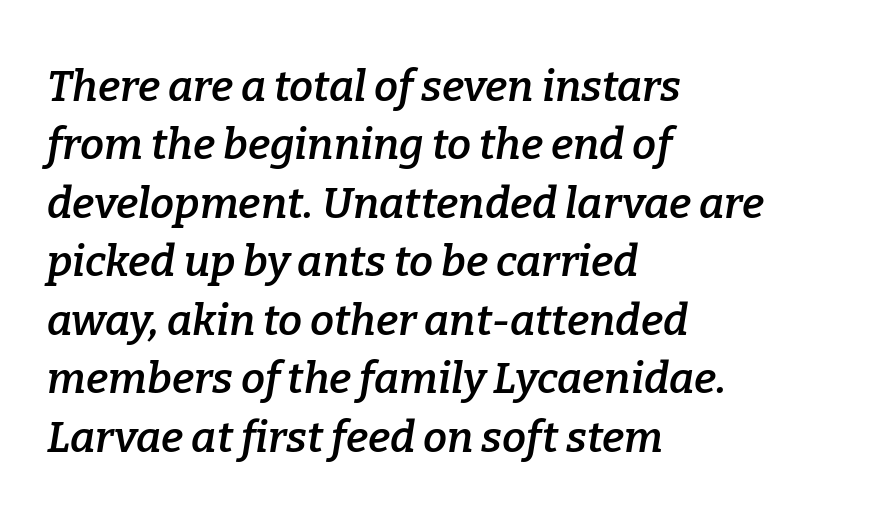
Q: Is the text bold? A: Semi-bold.
Q: Is the text italic (slanted)? A: Yes, it leans right by about 9 degrees.
Q: Is the typeface a serif or a sans-serif typeface? A: Serif.
Q: Is the text underlined? A: No.
Q: How is the paragraph aligned? A: Left-aligned.
Q: Is the spacing between letters normal or unusually wide? A: Normal.
Q: Is the spacing between lines tight, normal or loose? A: Normal.
Q: Width (condensed, normal, or wide)? A: Normal.
Q: Stroke contrast? A: Low.
Q: x-height? A: Medium.
Q: Monospaced? A: No.
